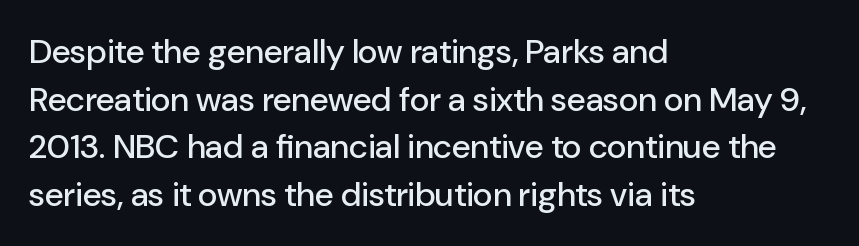
{"serif": "no", "italic": "no", "width": "normal", "stroke_contrast": "low", "x_height": "medium", "monospaced": "no", "underline": "no", "align": "left", "line_spacing": "normal", "line_spacing_ratio": 1.4, "letter_spacing": "normal", "letter_spacing_em": 0.0, "glyph_px": 34}
